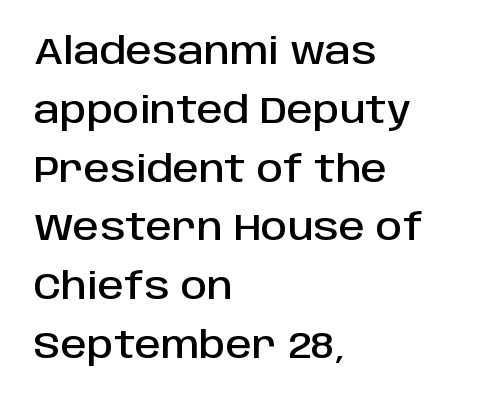
The image shows 37 px sans-serif type, upright; set left-aligned, normal line spacing (1.59x), normal letter spacing, not underlined; low stroke contrast and a large x-height.
